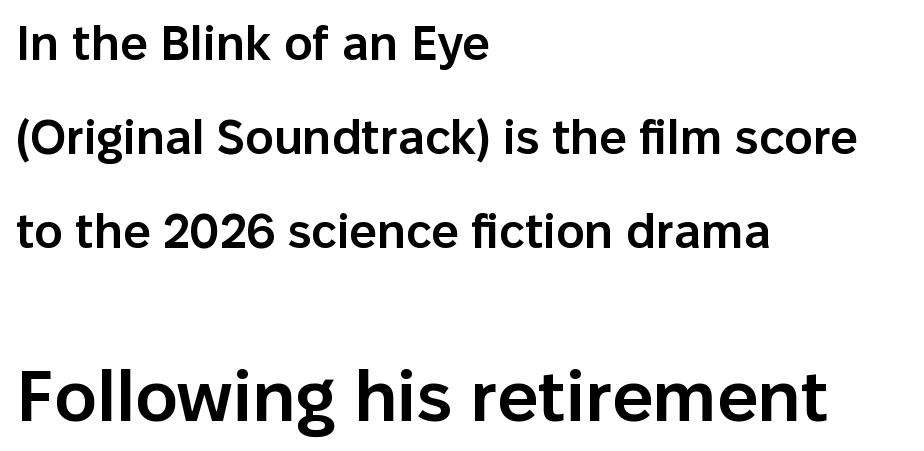
Q: Is the text bold? A: Semi-bold.
Q: Is the text italic (slanted)? A: No, it is upright.
Q: Is the typeface a serif or a sans-serif typeface? A: Sans-serif.
Q: Is the text underlined? A: No.
Q: How is the paragraph aligned? A: Left-aligned.
Q: Is the spacing between letters normal or unusually wide? A: Normal.
Q: Is the spacing between lines tight, normal or loose? A: Loose.
Q: Which block of text is set in a larger size, the first (top) or the second (bottom)? A: The second (bottom) one.
Q: Width (condensed, normal, or wide)? A: Normal.
Q: Stroke contrast? A: Low.
Q: x-height? A: Medium.
Q: Monospaced? A: No.
